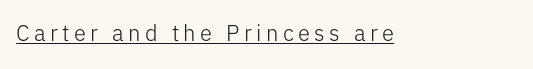
Q: Is the text bold? A: No.
Q: Is the text italic (slanted)? A: No, it is upright.
Q: Is the text underlined? A: Yes.
Q: Is the spacing between letters normal or unusually wide? A: Unusually wide.
